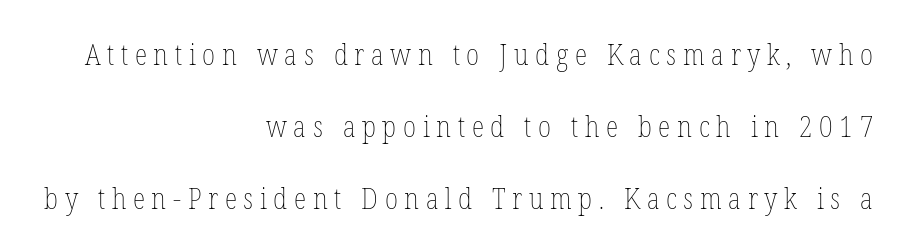
In CSS terms this would be text-align: right. The weight would be labelled regular, book, light, or lighter still. Vertical strokes here are truly vertical. The block of text is sparse from top to bottom, with ample space between rows.
